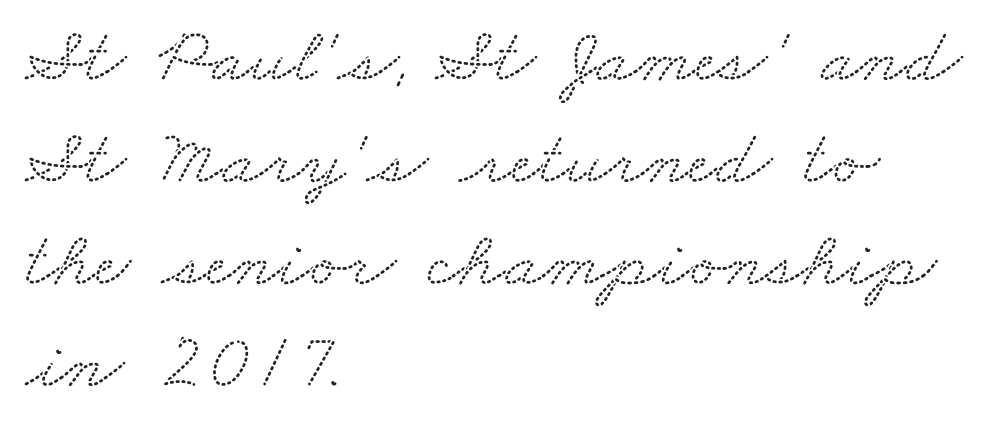
Q: Is the typeface a serif or a sans-serif typeface? A: Serif.
Q: Is the text underlined? A: No.
Q: How is the paragraph aligned? A: Left-aligned.
Q: Is the spacing between letters normal or unusually wide? A: Normal.
Q: Is the spacing between lines tight, normal or loose? A: Normal.
Q: Width (condensed, normal, or wide)? A: Wide.
Q: Stroke contrast? A: Low.
Q: x-height? A: Small.
Q: Monospaced? A: No.
